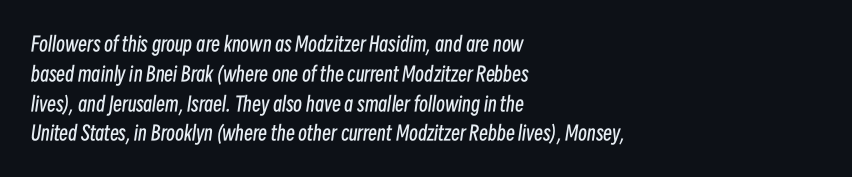
The image shows 20 px text type, italic (leaning right); set left-aligned, normal line spacing (1.49x), normal letter spacing, not underlined.
